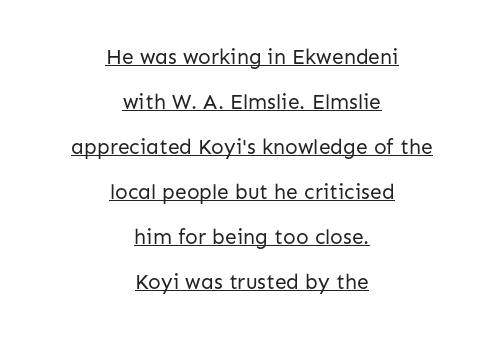
This sample is center-justified, so both line endings float freely. This is roman type, the default non-slanted kind. Leading: increased. No letter is thick-stroked: the sample isn't bold.
